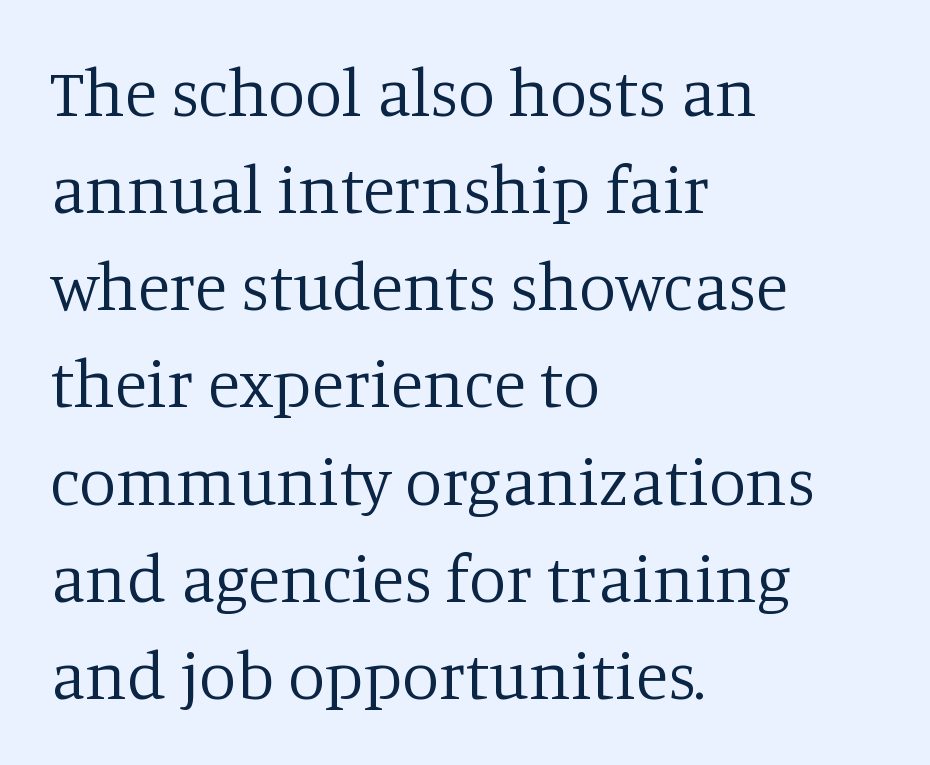
The image shows 67 px regular-weight serif type, upright; set left-aligned, normal line spacing (1.45x), normal letter spacing, not underlined; low stroke contrast and a large x-height.
